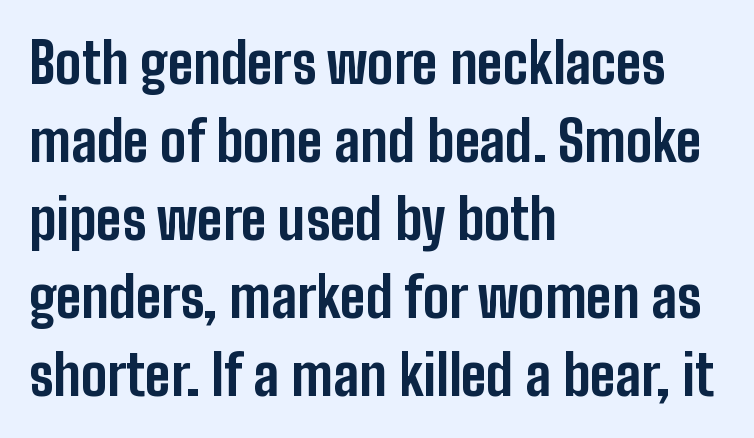
The image shows 55 px bold, condensed sans-serif type, upright; set left-aligned, normal line spacing (1.42x), normal letter spacing, not underlined; low stroke contrast and a medium x-height.
